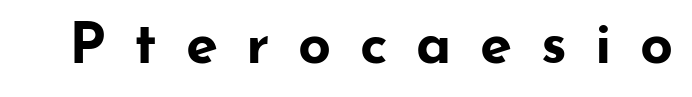
{"serif": "no", "italic": "no", "bold": "yes", "weight": "bold", "width": "wide", "stroke_contrast": "low", "x_height": "small", "monospaced": "no", "underline": "no", "letter_spacing": "wide", "letter_spacing_em": 0.49, "glyph_px": 58}
